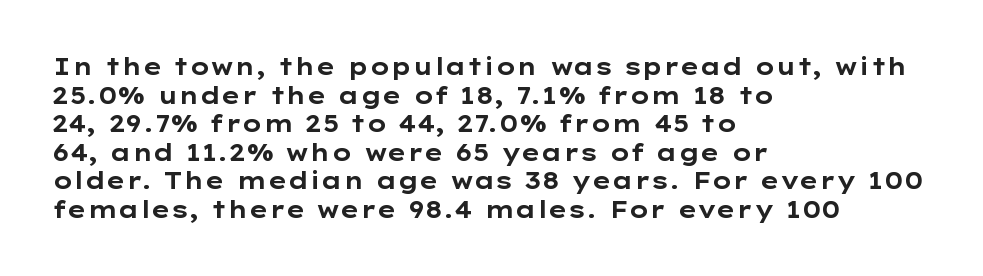
{"italic": "no", "bold": "yes", "underline": "no", "align": "left", "line_spacing_ratio": 1.24, "letter_spacing": "normal", "letter_spacing_em": 0.0, "glyph_px": 23}
